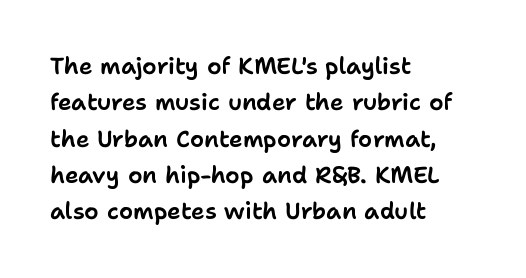
Q: Is the text italic (slanted)? A: No, it is upright.
Q: Is the text underlined? A: No.
Q: How is the paragraph aligned? A: Left-aligned.
Q: Is the spacing between letters normal or unusually wide? A: Normal.
Q: Is the spacing between lines tight, normal or loose? A: Normal.
